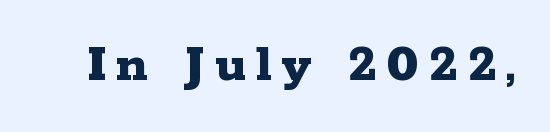
Q: Is the text bold? A: Yes.
Q: Is the text italic (slanted)? A: No, it is upright.
Q: Is the typeface a serif or a sans-serif typeface? A: Serif.
Q: Is the text underlined? A: No.
Q: Width (condensed, normal, or wide)? A: Wide.
Q: Stroke contrast? A: Low.
Q: x-height? A: Medium.
Q: Monospaced? A: No.
